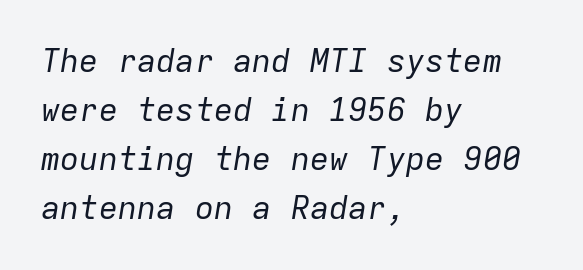
{"italic": "yes", "lean": "right", "slant_degrees": 9, "bold": "no", "weight": "regular", "width": "normal", "stroke_contrast": "low", "x_height": "medium", "monospaced": "yes", "underline": "no", "align": "left", "line_spacing": "normal", "line_spacing_ratio": 1.53, "letter_spacing": "normal", "letter_spacing_em": 0.0, "glyph_px": 32}
